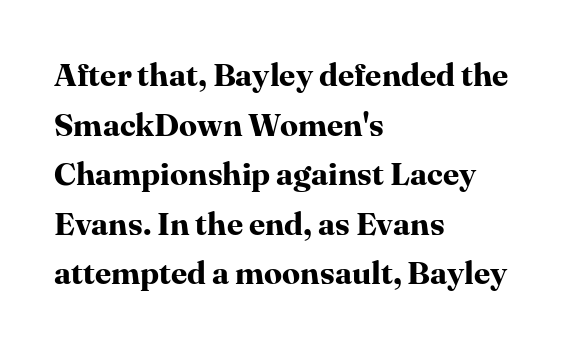
{"serif": "yes", "italic": "no", "bold": "yes", "weight": "bold", "width": "normal", "stroke_contrast": "high", "x_height": "medium", "monospaced": "no", "underline": "no", "align": "left", "line_spacing": "normal", "line_spacing_ratio": 1.55, "letter_spacing": "normal", "letter_spacing_em": 0.0, "glyph_px": 32}
